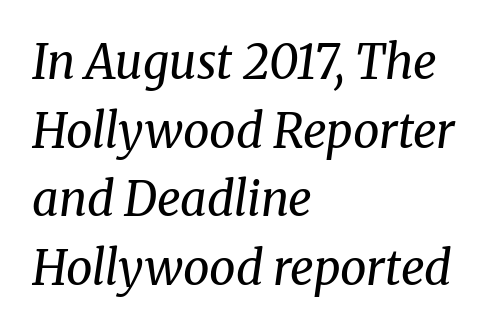
Quick note: interline space is typical. Stems here are at most as thick as an everyday book face. Here the designer chose a conventional face with non-uniform glyph widths. I'd call this a serif setting — the letters wear small feet. Is the block centered? No — it sits flush against the left margin. The face used here has a pronounced slope to its letters.
